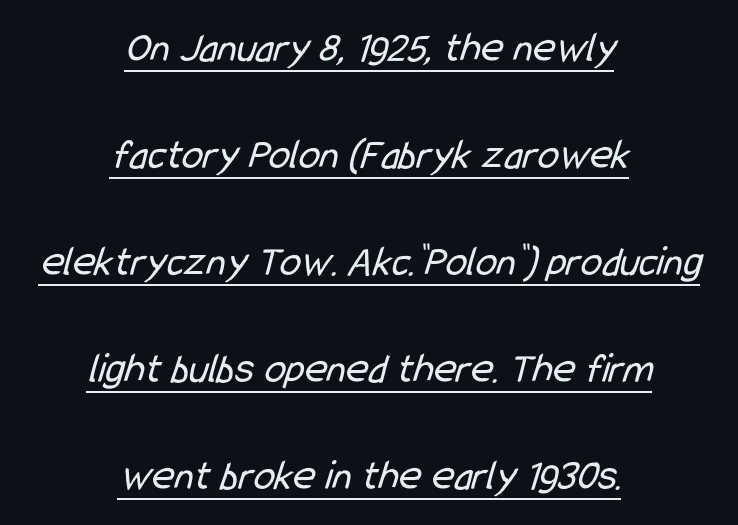
Q: Is the text bold? A: No.
Q: Is the typeface a serif or a sans-serif typeface? A: Sans-serif.
Q: Is the text underlined? A: Yes.
Q: How is the paragraph aligned? A: Centered.
Q: Is the spacing between letters normal or unusually wide? A: Normal.
Q: Is the spacing between lines tight, normal or loose? A: Loose.
Q: Width (condensed, normal, or wide)? A: Condensed.
Q: Stroke contrast? A: Low.
Q: x-height? A: Medium.
Q: Monospaced? A: No.
